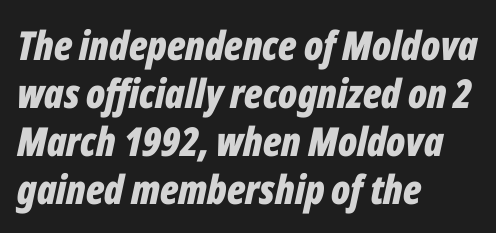
{"italic": "yes", "lean": "right", "slant_degrees": 12, "bold": "yes", "weight": "bold", "width": "condensed", "stroke_contrast": "low", "x_height": "medium", "monospaced": "no", "underline": "no", "align": "left", "line_spacing_ratio": 1.2, "letter_spacing": "normal", "letter_spacing_em": 0.0, "glyph_px": 40}
